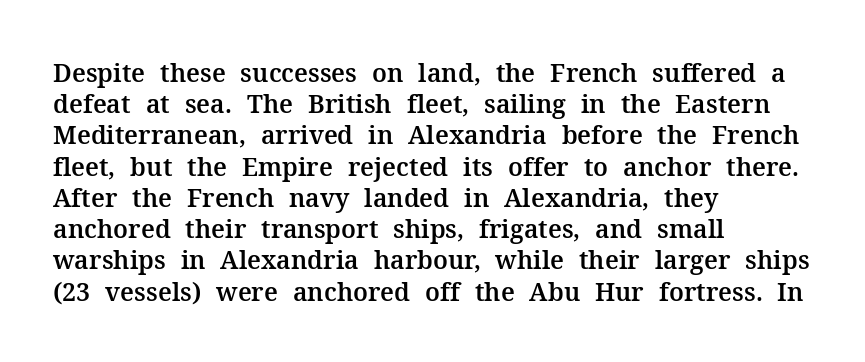
The image shows 25 px text type, upright; set left-aligned, normal line spacing (1.25x), normal letter spacing, not underlined.
